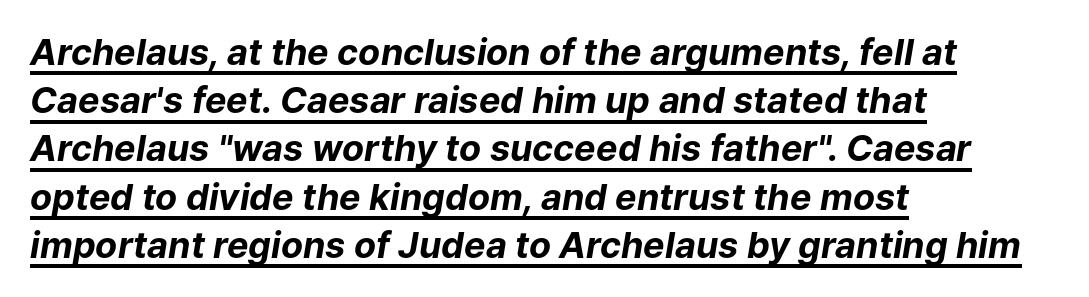
Q: Is the text bold? A: Yes.
Q: Is the text italic (slanted)? A: Yes, it leans right by about 9 degrees.
Q: Is the text underlined? A: Yes.
Q: How is the paragraph aligned? A: Left-aligned.
Q: Is the spacing between letters normal or unusually wide? A: Normal.
Q: Is the spacing between lines tight, normal or loose? A: Normal.
Q: Width (condensed, normal, or wide)? A: Normal.
Q: Stroke contrast? A: Low.
Q: x-height? A: Medium.
Q: Monospaced? A: No.
